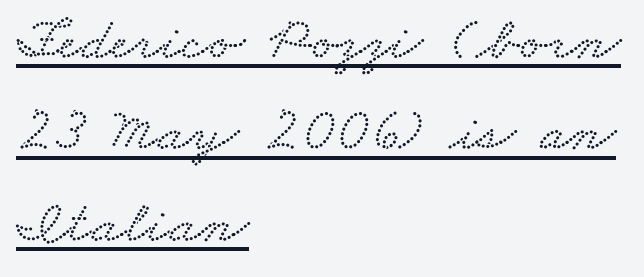
The image shows 61 px wide type; set left-aligned, normal line spacing (1.5x), normal letter spacing, underlined; low stroke contrast and a small x-height.
